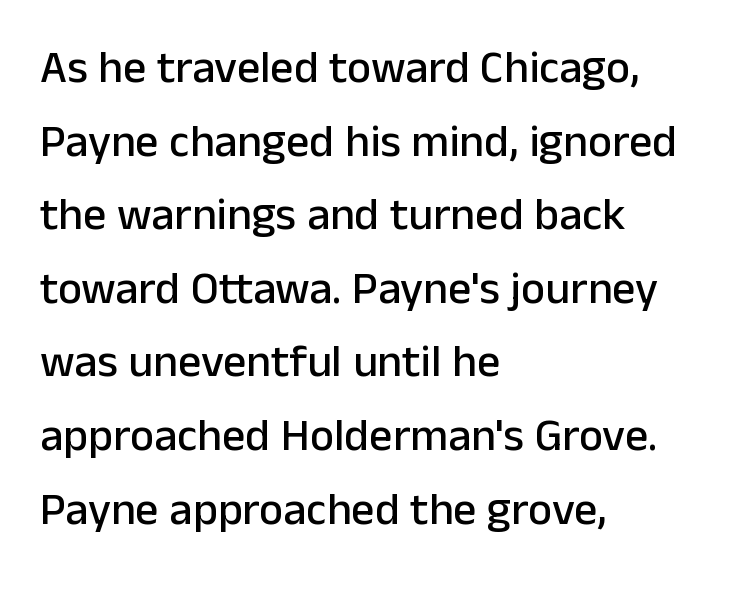
{"serif": "no", "italic": "no", "width": "normal", "stroke_contrast": "low", "x_height": "medium", "monospaced": "no", "underline": "no", "align": "left", "line_spacing": "normal", "line_spacing_ratio": 1.6, "letter_spacing": "normal", "letter_spacing_em": 0.0, "glyph_px": 46}
